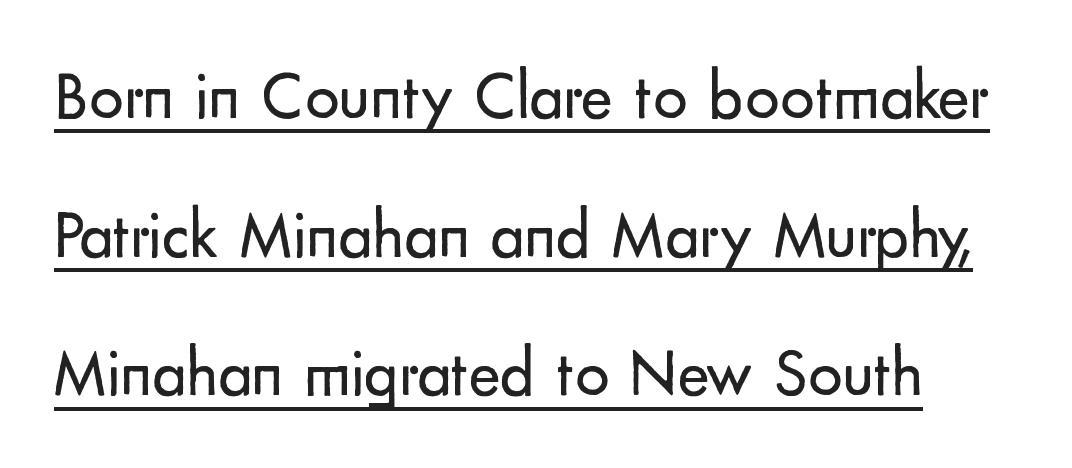
Unlike italic type, these characters show no tilt at all. A continuous stroke trails under the words, as in a hyperlink. Looks like regular typesetting: each glyph gets only the width it needs. These lines stand farther apart than default settings would place them. The characters display no serif detailing; their extremities are plain. Weight: in the light-to-regular range.
